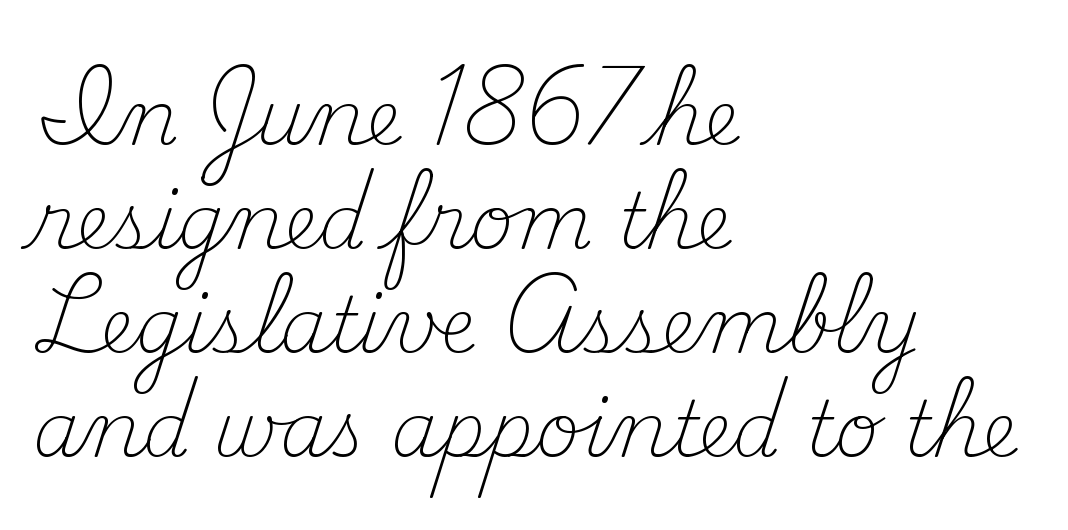
Q: Is the text bold? A: No.
Q: Is the text italic (slanted)? A: Yes.
Q: Is the typeface a serif or a sans-serif typeface? A: Serif.
Q: Is the text underlined? A: No.
Q: How is the paragraph aligned? A: Left-aligned.
Q: Is the spacing between letters normal or unusually wide? A: Normal.
Q: Is the spacing between lines tight, normal or loose? A: Normal.
Q: Width (condensed, normal, or wide)? A: Normal.
Q: Stroke contrast? A: Medium.
Q: x-height? A: Small.
Q: Monospaced? A: No.
